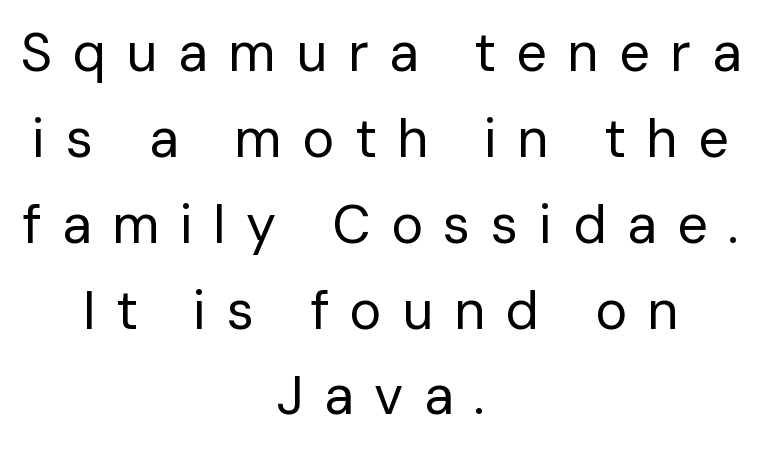
The image shows 54 px regular-weight sans-serif type, upright; set centered, normal line spacing (1.59x), unusually wide letter spacing (+0.38 em), not underlined; low stroke contrast and a medium x-height.
